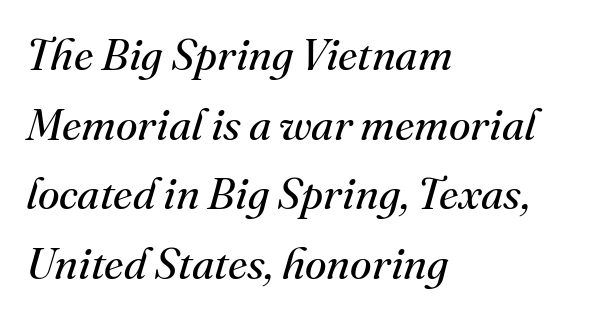
A typesetter would call this leading conventional body-copy spacing. The rendering uses natural spacing where letterforms have individual widths. Letters have the restrained weight of plain body copy at most. Little horizontal feet cap the strokes, marking this as serif type. The tracking reads as untouched default to a designer's eye.
